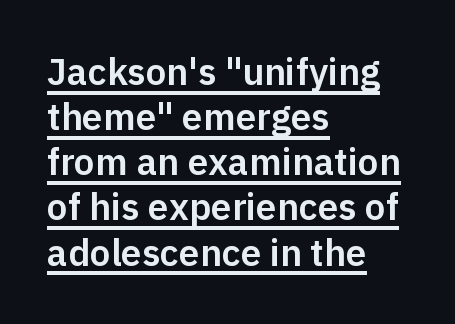
{"serif": "no", "italic": "no", "width": "normal", "stroke_contrast": "low", "x_height": "medium", "monospaced": "no", "underline": "yes", "align": "left", "line_spacing_ratio": 1.22, "letter_spacing": "normal", "letter_spacing_em": 0.0, "glyph_px": 37}
